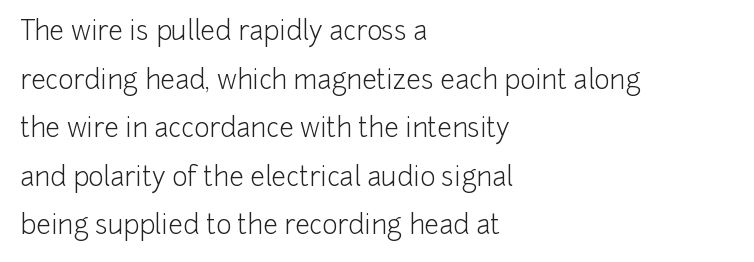
This is roman type, the default non-slanted kind. The rendering anchors every line to the left-hand side. The gaps between neighbouring characters are ordinary and unremarkable. The passage shown is not bold in any degree. The baseline area is clear.
